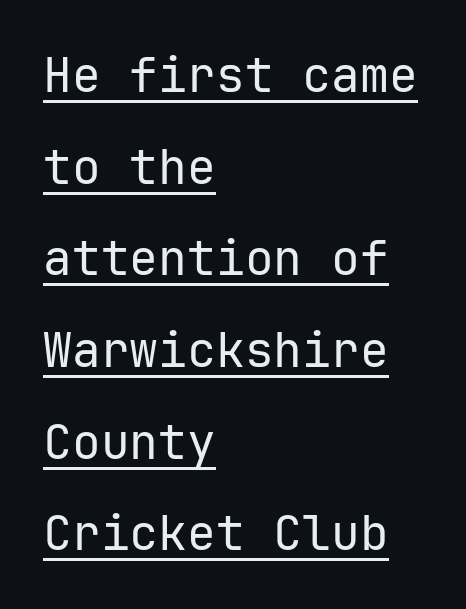
Q: Is the text bold? A: No.
Q: Is the text italic (slanted)? A: No, it is upright.
Q: Is the typeface a serif or a sans-serif typeface? A: Sans-serif.
Q: Is the text underlined? A: Yes.
Q: How is the paragraph aligned? A: Left-aligned.
Q: Is the spacing between letters normal or unusually wide? A: Normal.
Q: Is the spacing between lines tight, normal or loose? A: Loose.
Q: Width (condensed, normal, or wide)? A: Normal.
Q: Stroke contrast? A: Low.
Q: x-height? A: Medium.
Q: Monospaced? A: Yes.
